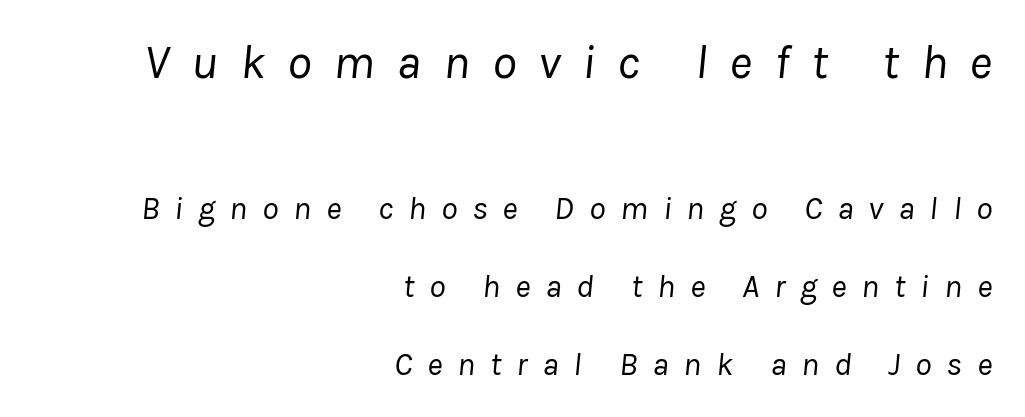
Each letter keeps its own natural width here, so spacing adapts to shape. Would a proofreader flag this as italicized? Yes. The tracking jumps out immediately: characters are airy and widely separated. Nobody drew a line under any word here. Whoever set this chose breathing room over compactness in the vertical rhythm.
